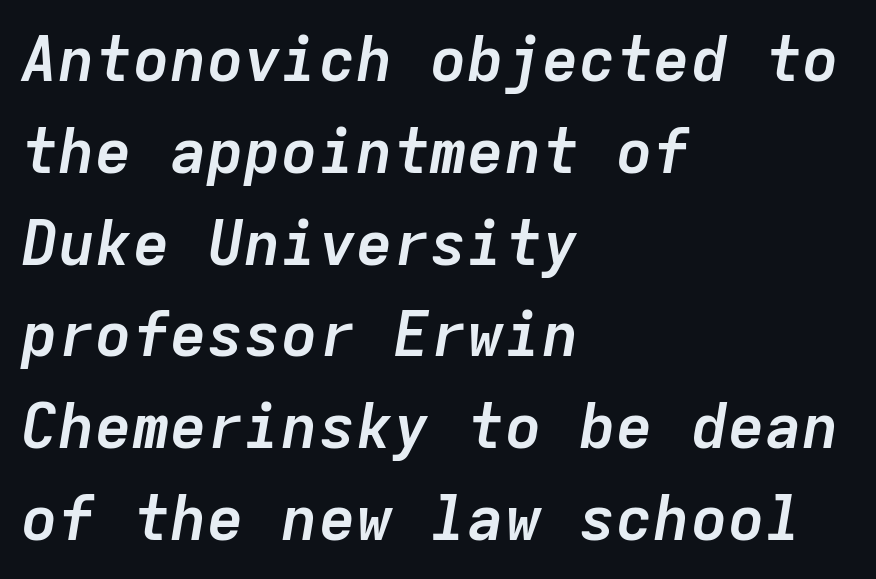
Q: Is the text bold? A: Yes.
Q: Is the text italic (slanted)? A: Yes, it leans right by about 9 degrees.
Q: Is the text underlined? A: No.
Q: How is the paragraph aligned? A: Left-aligned.
Q: Is the spacing between letters normal or unusually wide? A: Normal.
Q: Is the spacing between lines tight, normal or loose? A: Normal.
Q: Width (condensed, normal, or wide)? A: Normal.
Q: Stroke contrast? A: Low.
Q: x-height? A: Medium.
Q: Monospaced? A: Yes.
